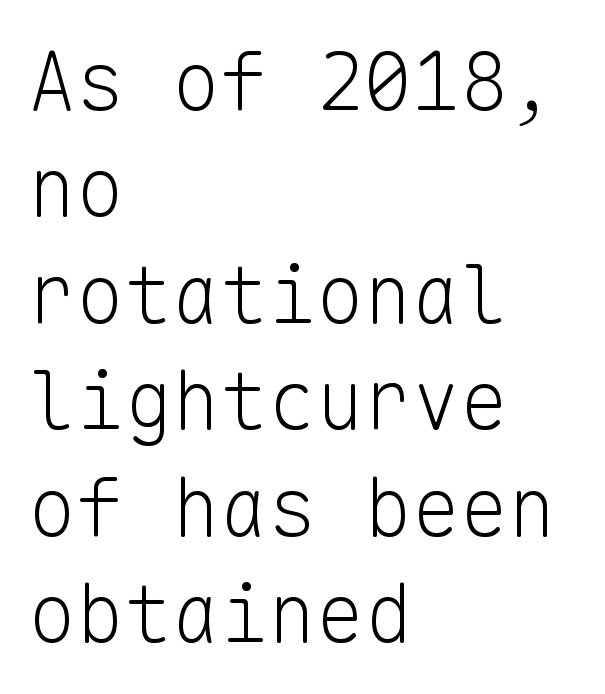
{"serif": "no", "italic": "no", "bold": "no", "weight": "light", "width": "normal", "stroke_contrast": "low", "x_height": "medium", "monospaced": "yes", "underline": "no", "align": "left", "line_spacing": "normal", "line_spacing_ratio": 1.33, "letter_spacing": "normal", "letter_spacing_em": 0.0, "glyph_px": 80}
